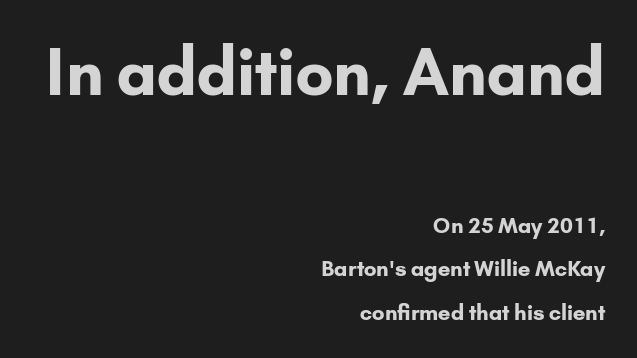
The image shows 63 px bold sans-serif type, upright; set right-aligned, loose line spacing (2.06x), normal letter spacing, not underlined; the first (top) block is 3.0x larger; low stroke contrast and a small x-height.
